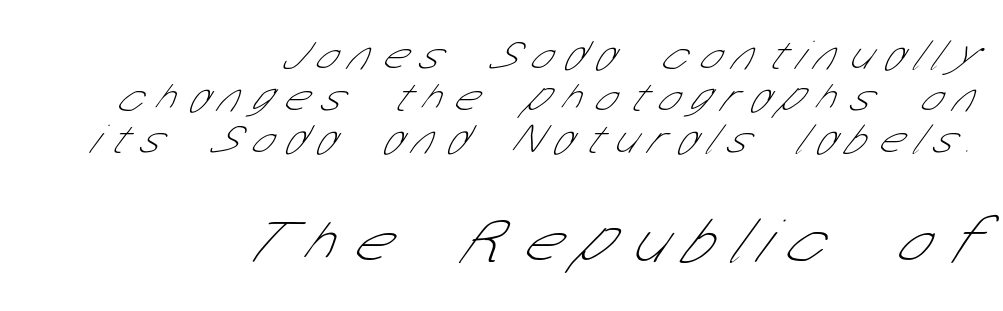
Q: Is the text bold? A: No.
Q: Is the typeface a serif or a sans-serif typeface? A: Sans-serif.
Q: Is the text underlined? A: No.
Q: How is the paragraph aligned? A: Right-aligned.
Q: Is the spacing between letters normal or unusually wide? A: Unusually wide.
Q: Is the spacing between lines tight, normal or loose? A: Tight.
Q: Which block of text is set in a larger size, the first (top) or the second (bottom)? A: The second (bottom) one.
Q: Width (condensed, normal, or wide)? A: Condensed.
Q: Stroke contrast? A: Low.
Q: x-height? A: Medium.
Q: Monospaced? A: No.
